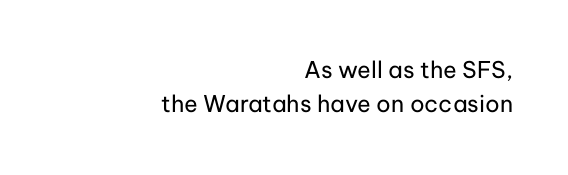
The string is rendered with underlining switched off. Tracking here is standard; glyphs follow each other at the usual distance. This is not heavy type; no bold has been used. The passage is arranged like a letterhead date or caption credit — flush right. The specimen reads as upright at a glance. Notice how descenders clear the ascenders below comfortably — that's standard leading.
